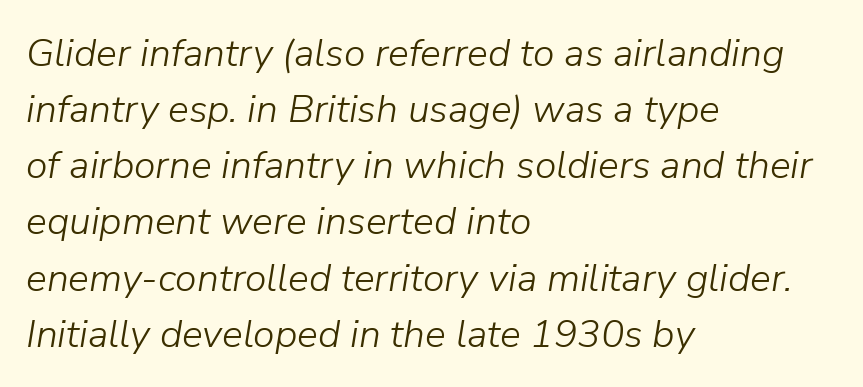
Q: Is the text bold? A: No.
Q: Is the text italic (slanted)? A: Yes, it leans right by about 9 degrees.
Q: Is the text underlined? A: No.
Q: How is the paragraph aligned? A: Left-aligned.
Q: Is the spacing between letters normal or unusually wide? A: Normal.
Q: Is the spacing between lines tight, normal or loose? A: Normal.
Q: Width (condensed, normal, or wide)? A: Normal.
Q: Stroke contrast? A: Low.
Q: x-height? A: Medium.
Q: Monospaced? A: No.
